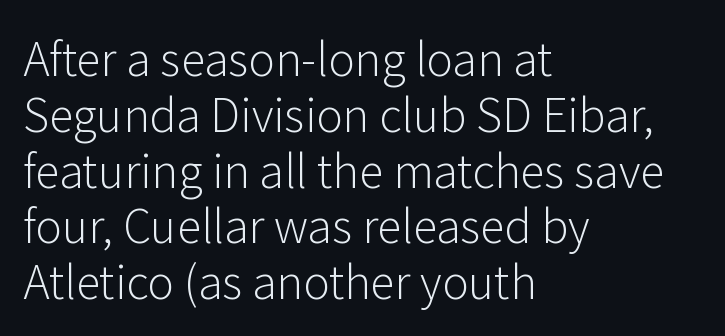
The image shows 45 px light sans-serif type, upright; set left-aligned, line spacing 1.24x, normal letter spacing, not underlined; low stroke contrast and a medium x-height.
